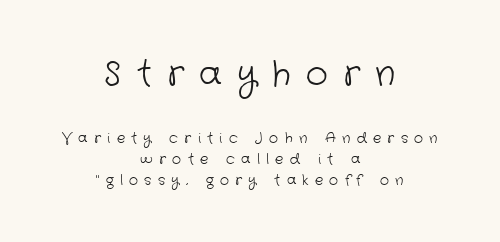
Baseline-to-baseline distance is the conventional proportion of letter height. Tracking value appears strongly positive — letters spread wide. Just letters on the line, the space beneath them empty. These lines are composed in type without serifs. The rendering uses natural spacing where letterforms have individual widths.
